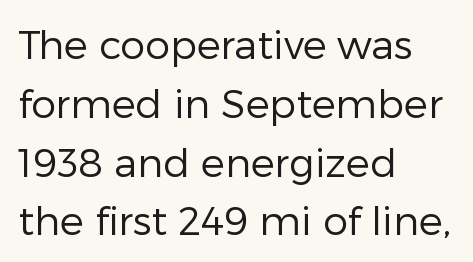
The designer left line spacing at the default. Beneath every word, the page is bare. Stems here are at most as thick as an everyday book face. Spacing verdict: proportional, widths tailored to each character.
